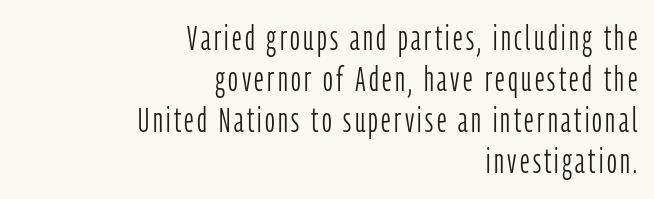
A sans-serif font was chosen for this passage. Letters have the restrained weight of plain body copy at most. A clean baseline with only descenders dipping below it. In terms of posture, this sample is upright. Right-aligned paragraph, ragged on the left. Each letter keeps its own natural width here, so spacing adapts to shape.
